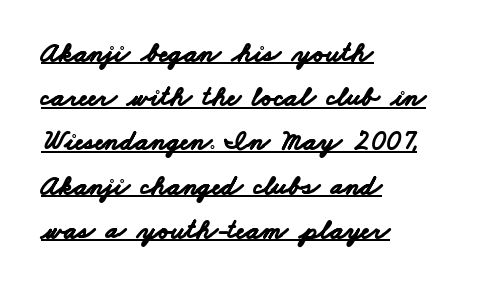
{"serif": "no", "bold": "yes", "weight": "bold", "width": "wide", "stroke_contrast": "low", "x_height": "small", "monospaced": "no", "underline": "yes", "align": "left", "line_spacing": "normal", "line_spacing_ratio": 1.58, "letter_spacing": "normal", "letter_spacing_em": 0.0, "glyph_px": 28}
